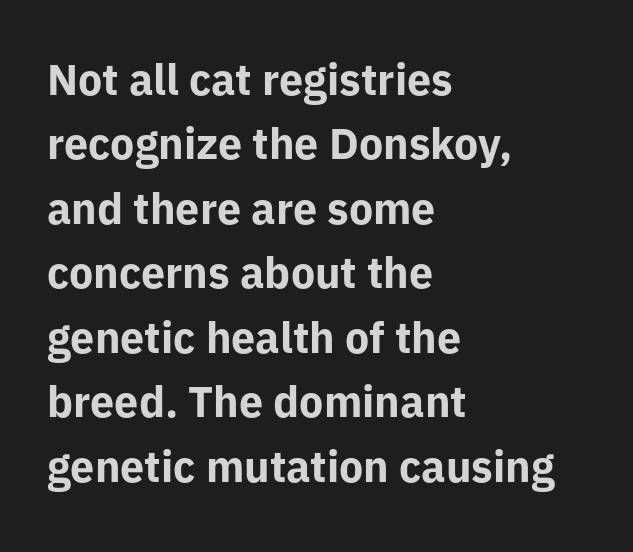
Q: Is the text bold? A: Yes.
Q: Is the text italic (slanted)? A: No, it is upright.
Q: Is the typeface a serif or a sans-serif typeface? A: Sans-serif.
Q: Is the text underlined? A: No.
Q: How is the paragraph aligned? A: Left-aligned.
Q: Is the spacing between letters normal or unusually wide? A: Normal.
Q: Is the spacing between lines tight, normal or loose? A: Normal.
Q: Width (condensed, normal, or wide)? A: Normal.
Q: Stroke contrast? A: Low.
Q: x-height? A: Medium.
Q: Monospaced? A: No.
